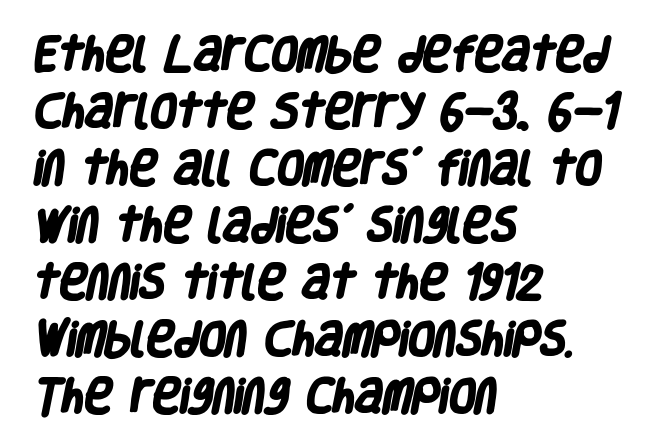
The image shows 38 px heavy, condensed sans-serif type; set left-aligned, normal line spacing (1.5x), normal letter spacing, not underlined; low stroke contrast and a large x-height.
